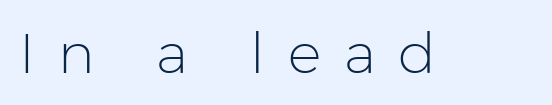
Q: Is the text bold? A: No.
Q: Is the text italic (slanted)? A: No, it is upright.
Q: Is the typeface a serif or a sans-serif typeface? A: Sans-serif.
Q: Is the text underlined? A: No.
Q: Is the spacing between letters normal or unusually wide? A: Unusually wide.
Q: Width (condensed, normal, or wide)? A: Normal.
Q: Stroke contrast? A: Low.
Q: x-height? A: Medium.
Q: Monospaced? A: No.
